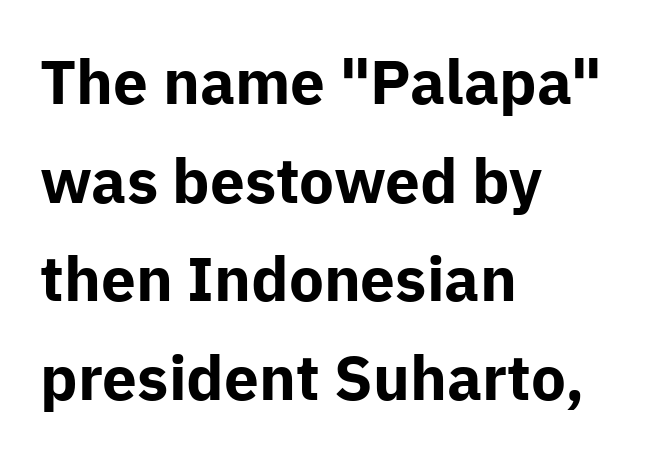
The image shows 62 px bold sans-serif type, upright; set left-aligned, normal line spacing (1.59x), normal letter spacing, not underlined; low stroke contrast and a medium x-height.
